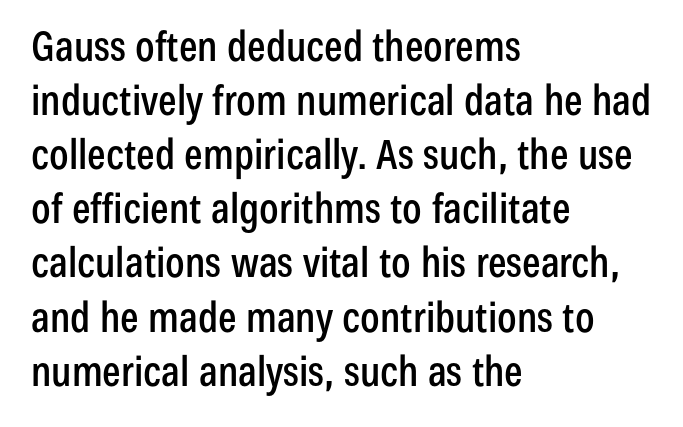
The rendering uses natural spacing where letterforms have individual widths. Reading down the block, your eye returns to a fixed left position each line. Beneath every word, the page is bare. The passage shown is typeset with a sans-serif family. This block has exactly the height ordinary leading produces. Quick note: not italic, upright.
